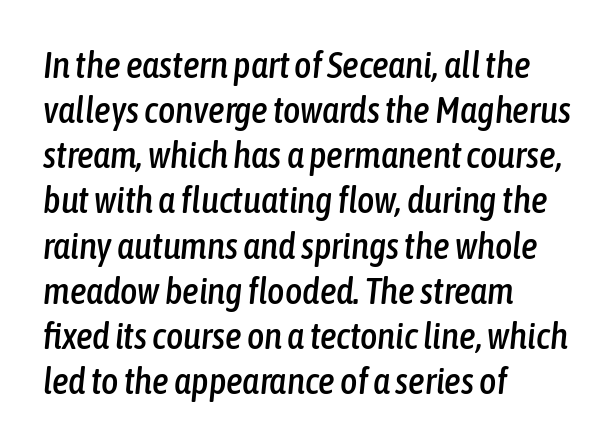
Compared with typical body copy, the letter spacing here is the same. Bare-footed words on every line. It's the slanting kind of type. This sample has the flowing, uneven cadence of proportional lettering.
